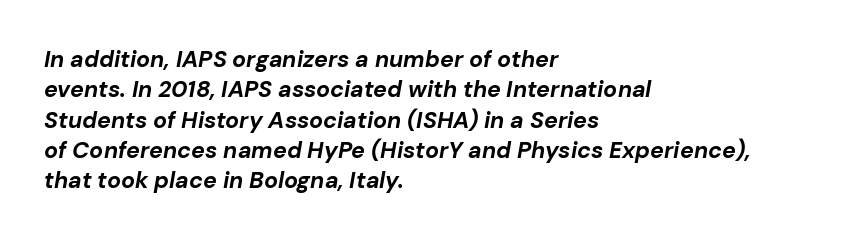
Each word holds together tightly as a unit, with standard inter-letter gaps. Leading: standard. The lettering tilts uniformly, giving the passage an italic look. The sample has been set heavy, in full bold. A bare baseline throughout the passage. Typeset ragged right — the left edge is the straight one.
